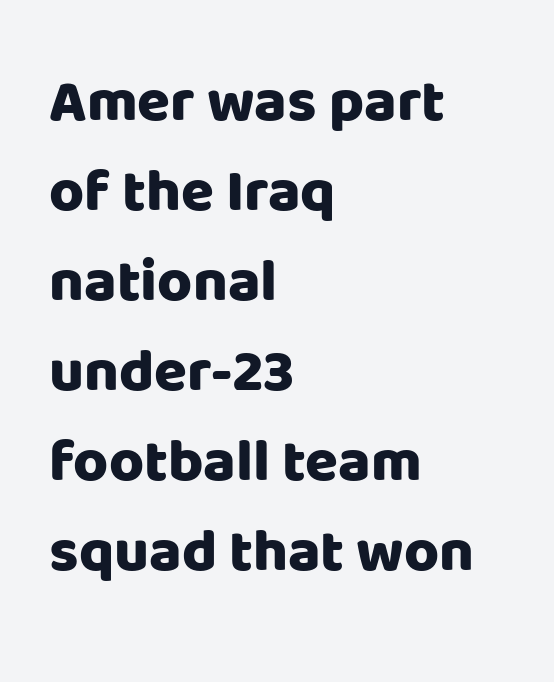
The image shows 60 px heavy sans-serif type, upright; set left-aligned, normal line spacing (1.5x), normal letter spacing, not underlined; low stroke contrast and a large x-height.
